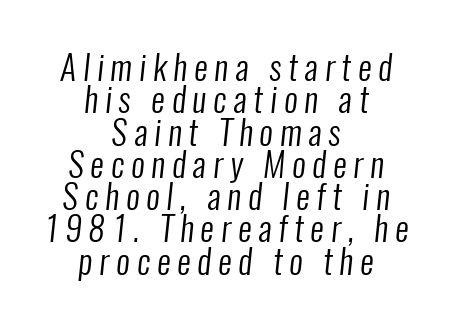
The image shows 34 px regular-weight, condensed sans-serif type; set centered, tight line spacing (0.95x), unusually wide letter spacing (+0.2 em), not underlined; low stroke contrast and a medium x-height.
